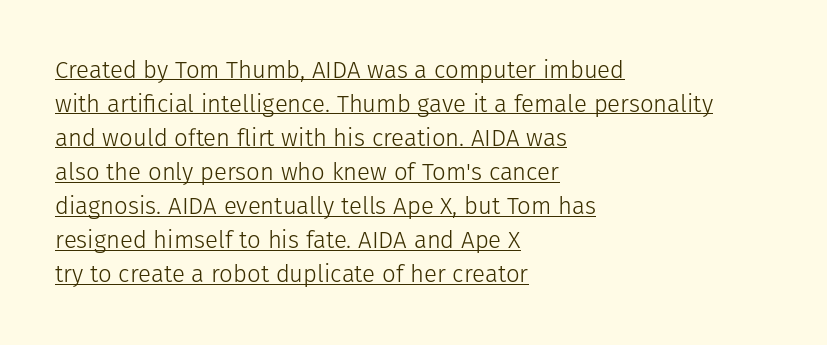
Q: Is the text bold? A: No.
Q: Is the text italic (slanted)? A: No, it is upright.
Q: Is the text underlined? A: Yes.
Q: How is the paragraph aligned? A: Left-aligned.
Q: Is the spacing between letters normal or unusually wide? A: Normal.
Q: Is the spacing between lines tight, normal or loose? A: Normal.
